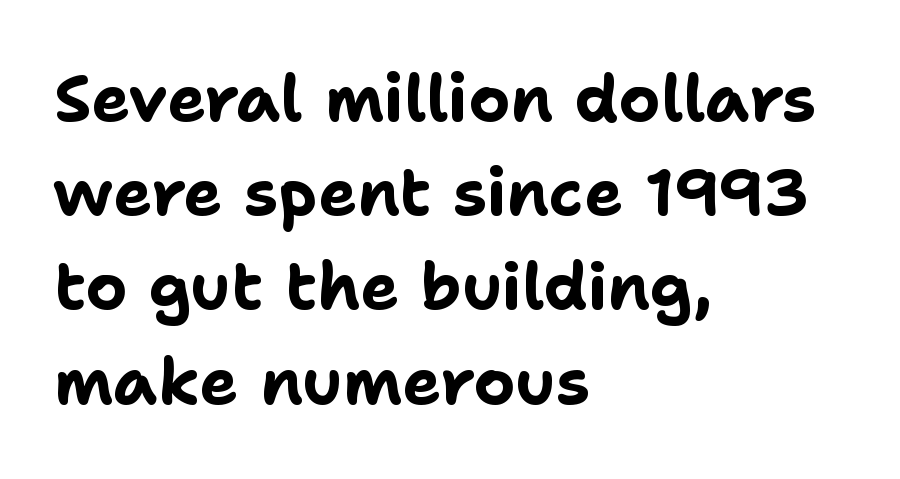
Q: Is the text bold? A: Yes.
Q: Is the text italic (slanted)? A: No, it is upright.
Q: Is the typeface a serif or a sans-serif typeface? A: Sans-serif.
Q: Is the text underlined? A: No.
Q: How is the paragraph aligned? A: Left-aligned.
Q: Is the spacing between letters normal or unusually wide? A: Normal.
Q: Is the spacing between lines tight, normal or loose? A: Normal.
Q: Width (condensed, normal, or wide)? A: Normal.
Q: Stroke contrast? A: Low.
Q: x-height? A: Medium.
Q: Monospaced? A: No.
